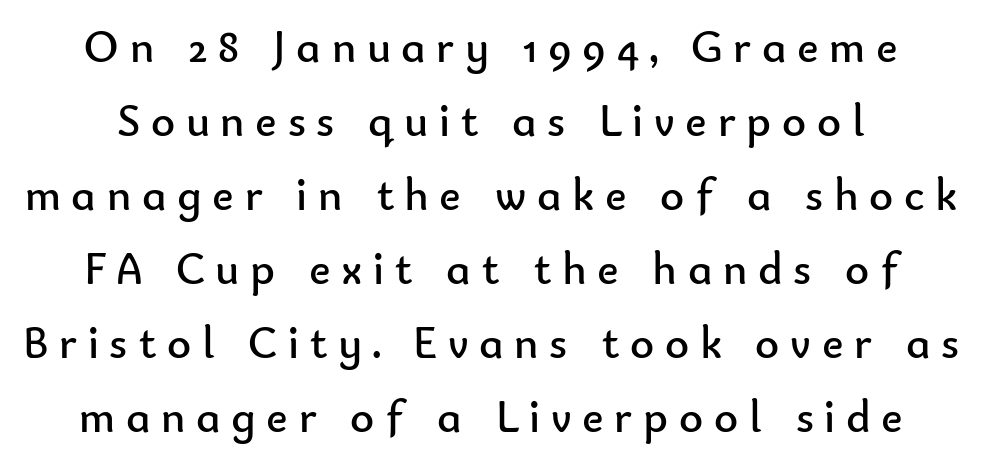
Q: Is the text bold? A: No.
Q: Is the text italic (slanted)? A: No, it is upright.
Q: Is the typeface a serif or a sans-serif typeface? A: Sans-serif.
Q: Is the text underlined? A: No.
Q: Is the spacing between letters normal or unusually wide? A: Unusually wide.
Q: Is the spacing between lines tight, normal or loose? A: Normal.
Q: Width (condensed, normal, or wide)? A: Normal.
Q: Stroke contrast? A: Low.
Q: x-height? A: Small.
Q: Monospaced? A: No.
